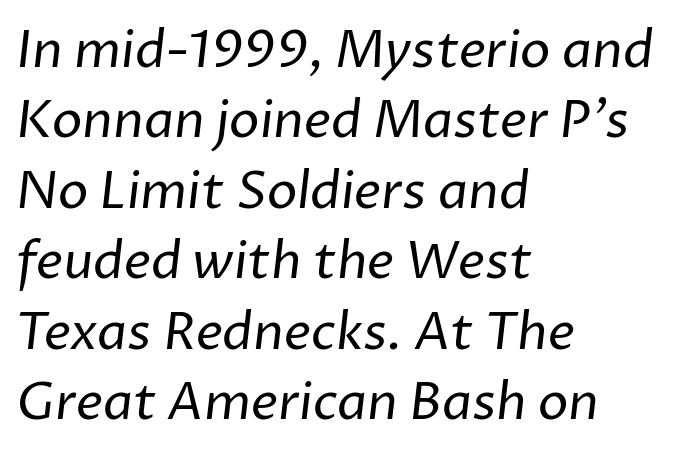
The image shows 51 px regular-weight sans-serif type; set left-aligned, normal line spacing (1.38x), normal letter spacing, not underlined; low stroke contrast and a medium x-height.
